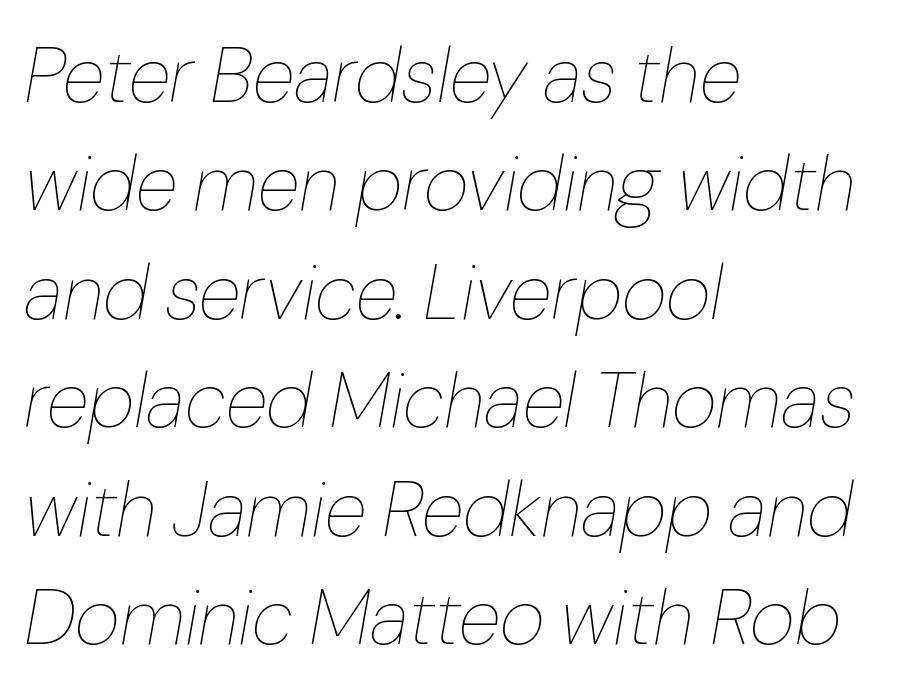
Q: Is the text bold? A: No.
Q: Is the text italic (slanted)? A: Yes, it leans right by about 10 degrees.
Q: Is the text underlined? A: No.
Q: How is the paragraph aligned? A: Left-aligned.
Q: Is the spacing between letters normal or unusually wide? A: Normal.
Q: Is the spacing between lines tight, normal or loose? A: Normal.
Q: Width (condensed, normal, or wide)? A: Normal.
Q: Stroke contrast? A: Low.
Q: x-height? A: Medium.
Q: Monospaced? A: No.
